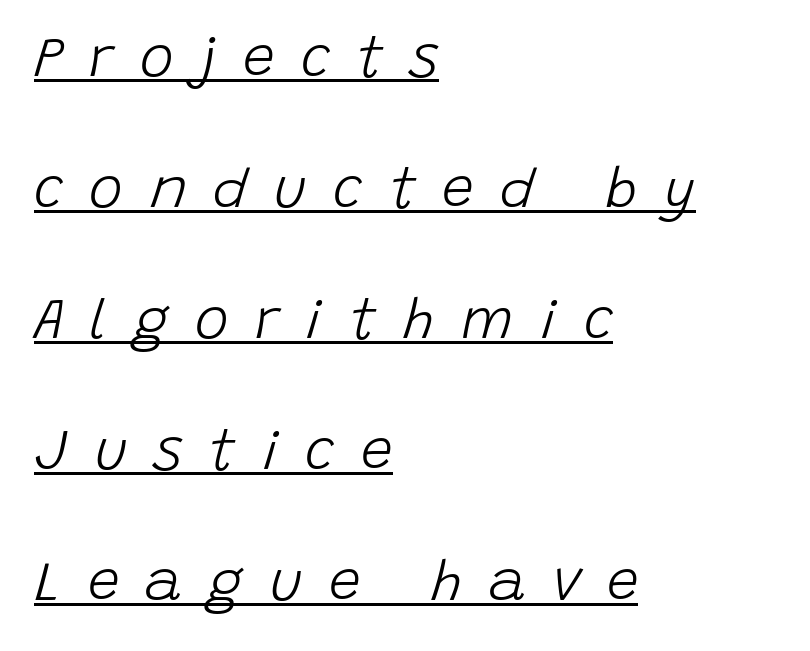
The image shows 57 px light type, italic (leaning right); set left-aligned, loose line spacing (2.3x), unusually wide letter spacing (+0.46 em), underlined; low stroke contrast and a large x-height.
